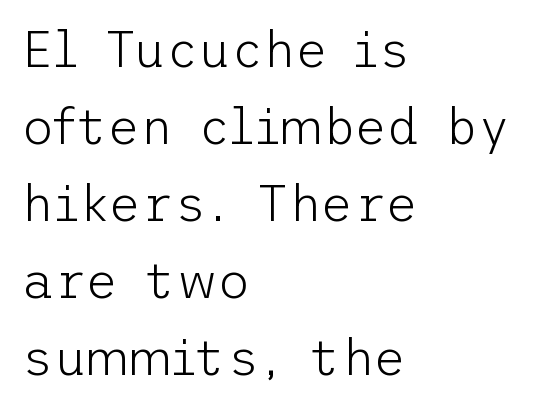
The image shows 50 px light sans-serif type, upright; set left-aligned, normal line spacing (1.54x), normal letter spacing, not underlined; low stroke contrast and a medium x-height.
